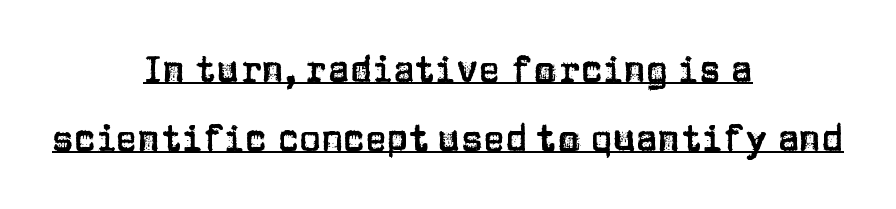
If you drew a line through each stem, it would be perfectly vertical. The text was rendered using a sans face with plain stroke endings. Neither beginnings nor endings align; midpoints do. Students, observe: this is what heavily led, spacious text looks like. A typesetter would call this zero additional tracking. Every word sits above its own underline.
